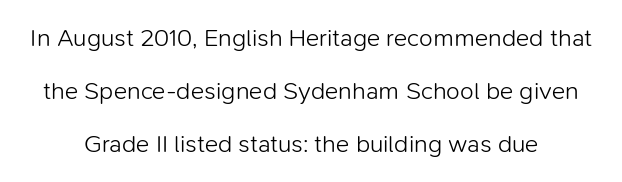
Q: Is the text bold? A: No.
Q: Is the text italic (slanted)? A: No, it is upright.
Q: Is the text underlined? A: No.
Q: Is the spacing between letters normal or unusually wide? A: Normal.
Q: Is the spacing between lines tight, normal or loose? A: Loose.
